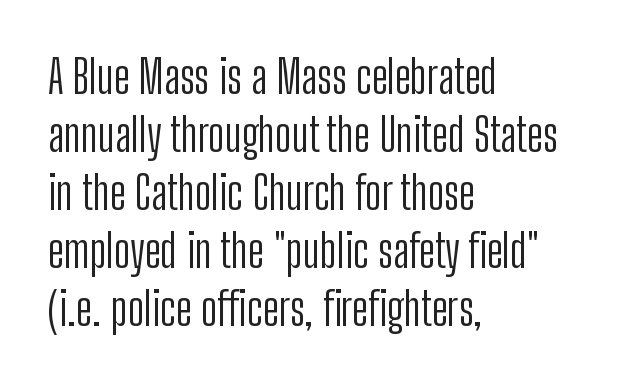
The image shows 46 px light, condensed sans-serif type, upright; set left-aligned, normal line spacing (1.26x), normal letter spacing, not underlined; low stroke contrast and a medium x-height.
